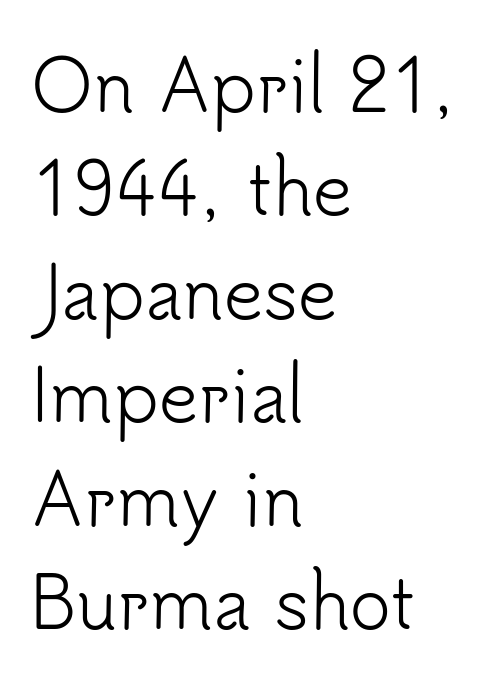
Q: Is the text bold? A: No.
Q: Is the text italic (slanted)? A: No, it is upright.
Q: Is the typeface a serif or a sans-serif typeface? A: Sans-serif.
Q: Is the text underlined? A: No.
Q: How is the paragraph aligned? A: Left-aligned.
Q: Is the spacing between letters normal or unusually wide? A: Normal.
Q: Is the spacing between lines tight, normal or loose? A: Normal.
Q: Width (condensed, normal, or wide)? A: Normal.
Q: Stroke contrast? A: Low.
Q: x-height? A: Small.
Q: Monospaced? A: No.
